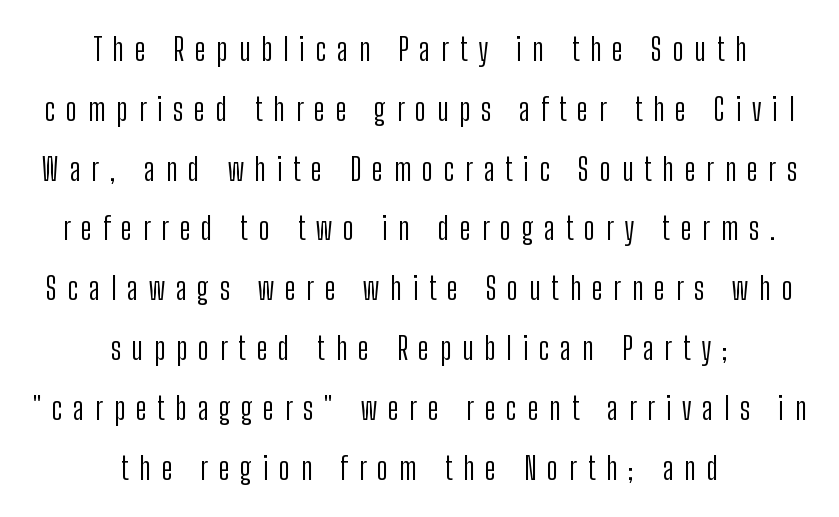
The image shows 31 px light, condensed sans-serif type, upright; set centered, loose line spacing (1.93x), unusually wide letter spacing (+0.35 em), not underlined; low stroke contrast and a medium x-height.
